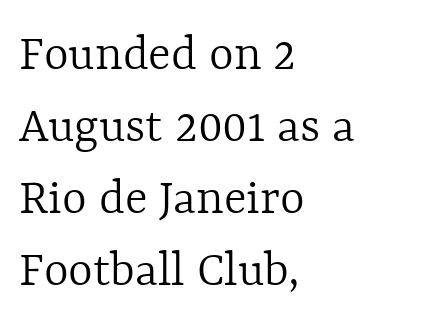
Q: Is the text bold? A: No.
Q: Is the text italic (slanted)? A: No, it is upright.
Q: Is the text underlined? A: No.
Q: How is the paragraph aligned? A: Left-aligned.
Q: Is the spacing between letters normal or unusually wide? A: Normal.
Q: Is the spacing between lines tight, normal or loose? A: Normal.
Q: Width (condensed, normal, or wide)? A: Normal.
Q: x-height? A: Medium.
Q: Monospaced? A: No.
